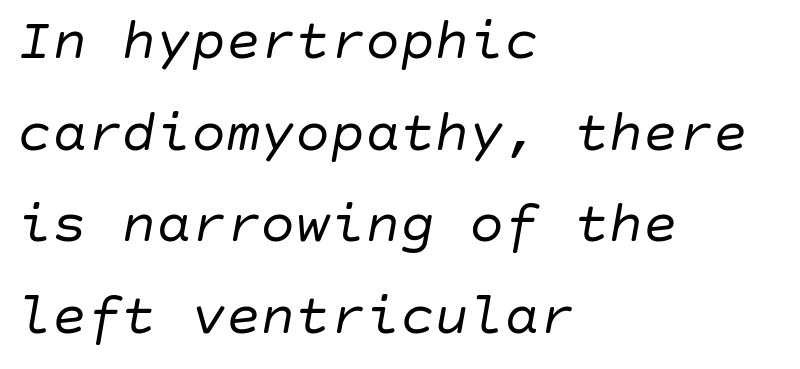
{"italic": "yes", "lean": "right", "slant_degrees": 10, "bold": "no", "weight": "regular", "width": "normal", "stroke_contrast": "low", "x_height": "large", "underline": "no", "align": "left", "line_spacing": "normal", "line_spacing_ratio": 1.58, "letter_spacing": "normal", "letter_spacing_em": 0.0, "glyph_px": 58}
